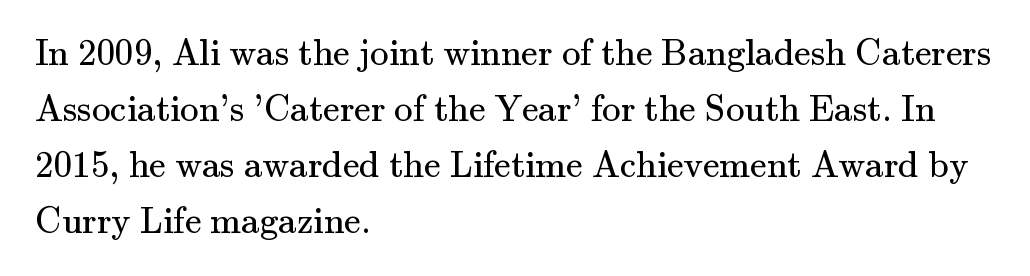
{"serif": "yes", "italic": "no", "bold": "no", "weight": "regular", "width": "normal", "stroke_contrast": "medium", "x_height": "small", "monospaced": "no", "underline": "no", "align": "left", "line_spacing": "normal", "line_spacing_ratio": 1.51, "letter_spacing": "normal", "letter_spacing_em": 0.0, "glyph_px": 37}
